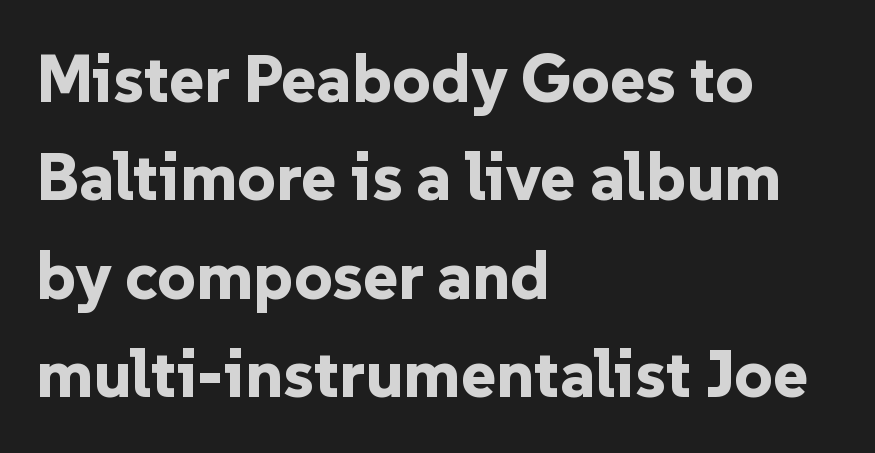
Q: Is the text bold? A: Yes.
Q: Is the text italic (slanted)? A: No, it is upright.
Q: Is the typeface a serif or a sans-serif typeface? A: Sans-serif.
Q: Is the text underlined? A: No.
Q: How is the paragraph aligned? A: Left-aligned.
Q: Is the spacing between letters normal or unusually wide? A: Normal.
Q: Is the spacing between lines tight, normal or loose? A: Normal.
Q: Width (condensed, normal, or wide)? A: Normal.
Q: Stroke contrast? A: Low.
Q: x-height? A: Medium.
Q: Monospaced? A: No.
